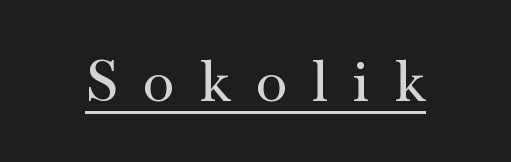
Old-style or modern, the face here clearly has serifs. The letters stand upright; this is a roman face. Look at the tracking — it's clearly loosened, letters drifting apart. This sample has the flowing, uneven cadence of proportional lettering.
